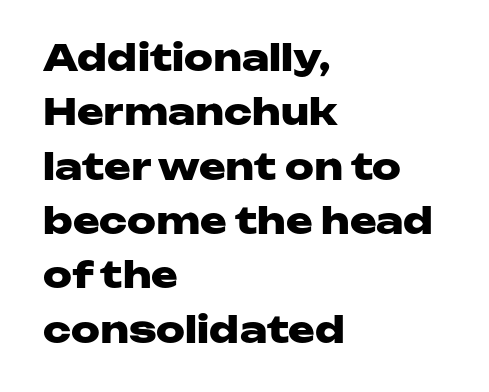
Q: Is the text bold? A: Yes.
Q: Is the text italic (slanted)? A: No, it is upright.
Q: Is the typeface a serif or a sans-serif typeface? A: Sans-serif.
Q: Is the text underlined? A: No.
Q: How is the paragraph aligned? A: Left-aligned.
Q: Is the spacing between letters normal or unusually wide? A: Normal.
Q: Is the spacing between lines tight, normal or loose? A: Normal.
Q: Width (condensed, normal, or wide)? A: Wide.
Q: Stroke contrast? A: Low.
Q: x-height? A: Medium.
Q: Monospaced? A: No.
